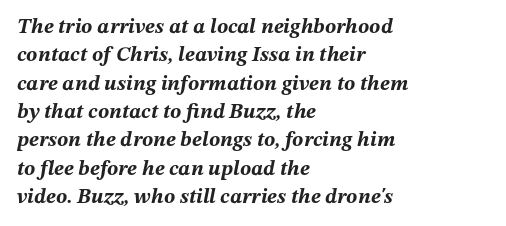
The face used here has a pronounced slope to its letters. The horizontal fit of the characters is conventional and even. A full-strength bold gives these letters their thick strokes. The compositor pushed each line to the left boundary. Descender tails drop into unmarked territory.
